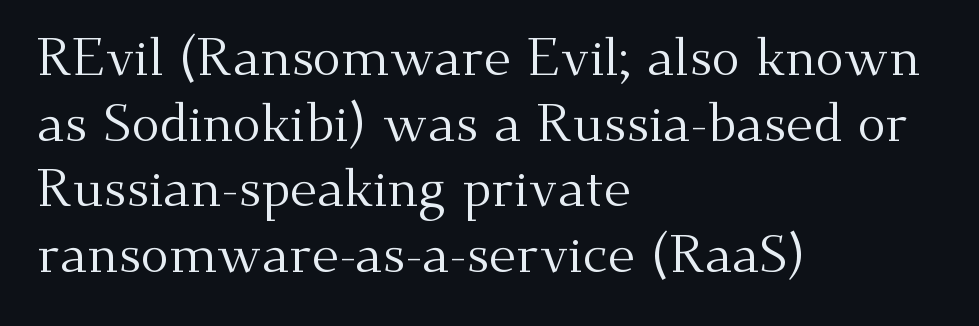
The image shows 53 px regular-weight serif type, upright; set left-aligned, line spacing 1.24x, normal letter spacing, not underlined; medium stroke contrast and a small x-height.
